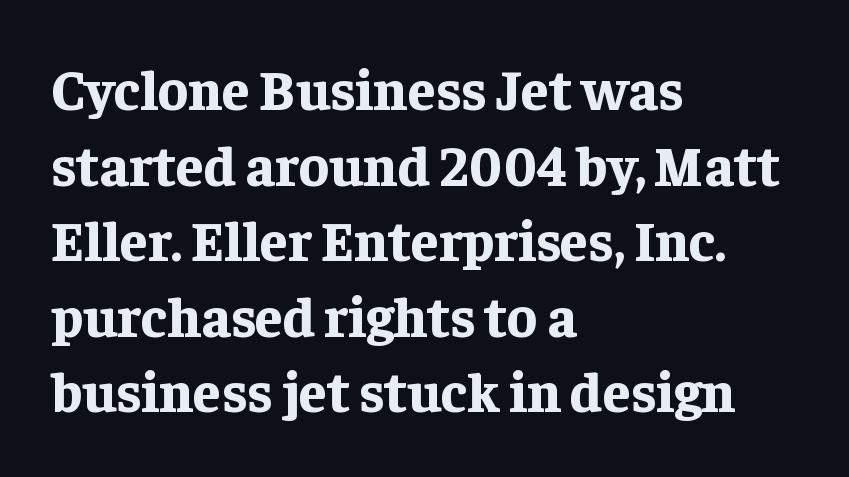
Every row of glyphs begins at an identical x-position on the left. Has an underline been added? It has not. Letterform terminals end in serifs throughout the passage. Weight: bold.
